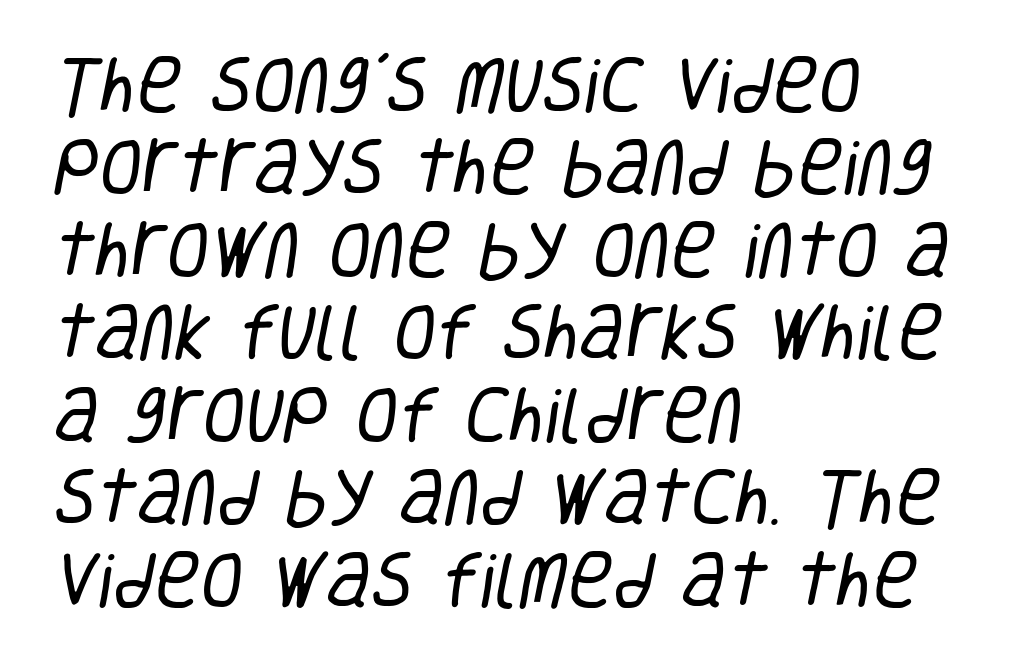
Nothing unusual about the tracking: characters are spaced as the font intends. The text was rendered using a sans face with plain stroke endings. Ink coverage per letter is moderate at most. A student would call this left alignment; a typographer would say flush left, rag right. If you measured baseline to baseline, you'd find a middling distance. Words float on clear page, feet unadorned.
